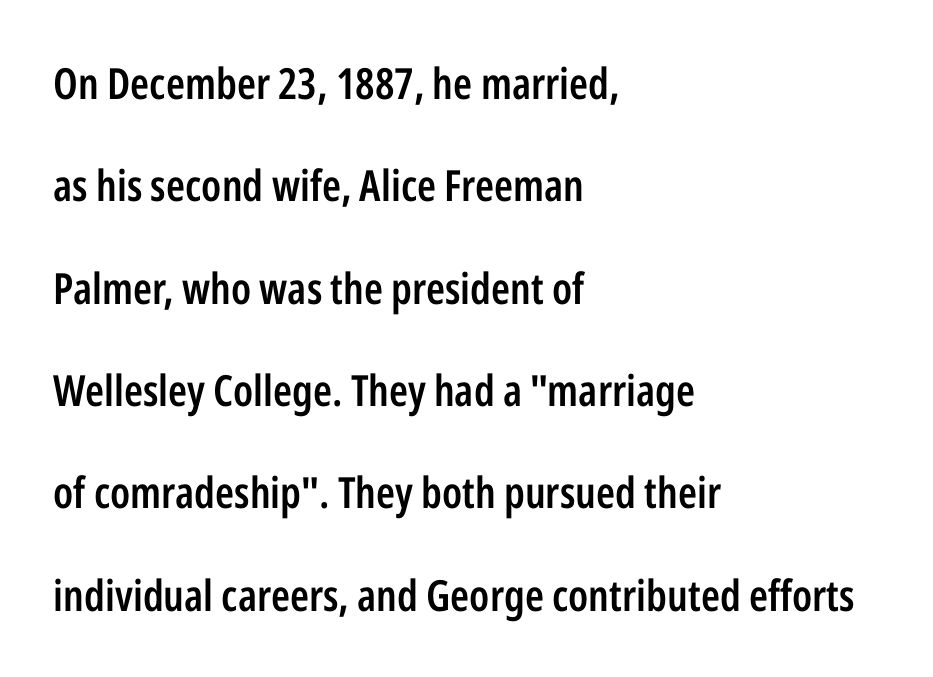
The text was rendered using a sans face with plain stroke endings. I'd describe the lettering as semibold — firm but not a full bold. Whoever set this chose breathing room over compactness in the vertical rhythm. The rendering keeps characters at their native spacing. Compared with a centered layout, this one pins lines to the left instead. Lines of text with bare space underneath.
